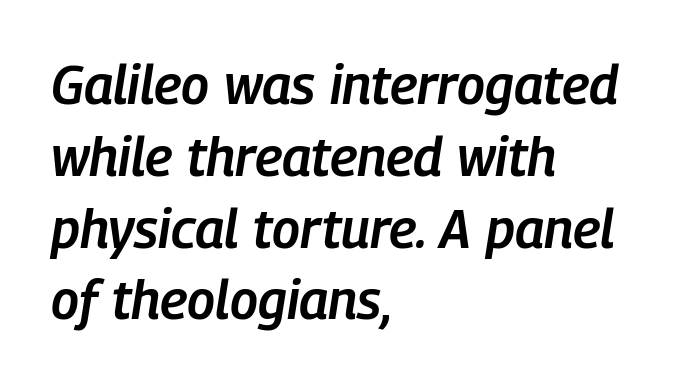
The image shows 54 px semibold, condensed type, italic (leaning right); set left-aligned, normal line spacing (1.33x), normal letter spacing, not underlined; low stroke contrast and a medium x-height.
